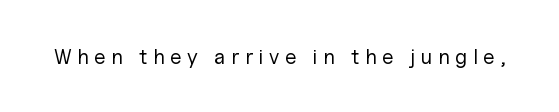
Stroke thickness stays within the range of a standard reading face or lighter. What stands out about the letter spacing? Its width — letters are far apart. A bare baseline throughout the passage. Every character sits straight up, as roman type does.
